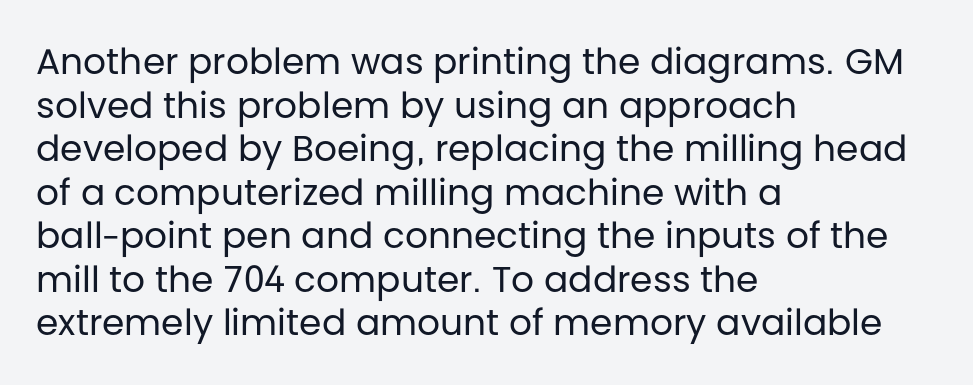
Q: Is the text bold? A: No.
Q: Is the text italic (slanted)? A: No, it is upright.
Q: Is the typeface a serif or a sans-serif typeface? A: Sans-serif.
Q: Is the text underlined? A: No.
Q: How is the paragraph aligned? A: Left-aligned.
Q: Is the spacing between letters normal or unusually wide? A: Normal.
Q: Width (condensed, normal, or wide)? A: Normal.
Q: Stroke contrast? A: Low.
Q: x-height? A: Large.
Q: Monospaced? A: No.
